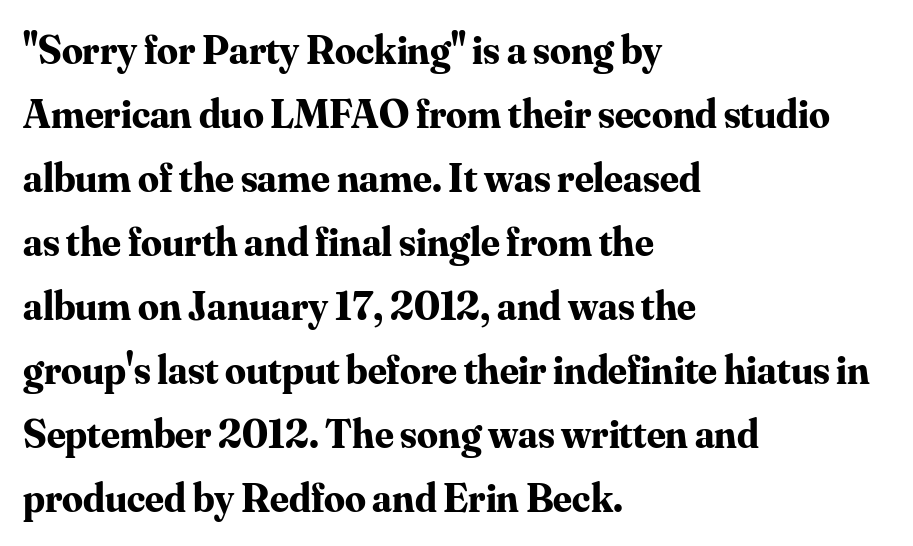
{"serif": "yes", "italic": "no", "bold": "yes", "weight": "bold", "width": "normal", "stroke_contrast": "medium", "x_height": "small", "monospaced": "no", "underline": "no", "align": "left", "line_spacing": "normal", "line_spacing_ratio": 1.56, "letter_spacing": "normal", "letter_spacing_em": 0.0, "glyph_px": 41}
